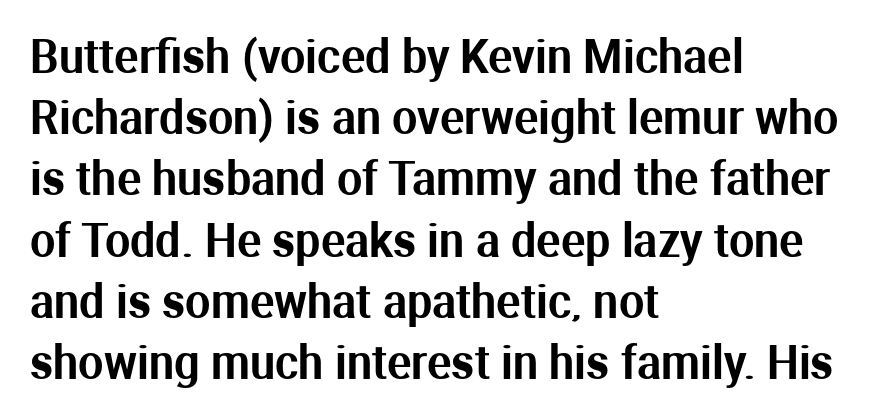
The image shows 45 px sans-serif type, upright; set left-aligned, normal line spacing (1.36x), normal letter spacing, not underlined; medium stroke contrast and a medium x-height.
